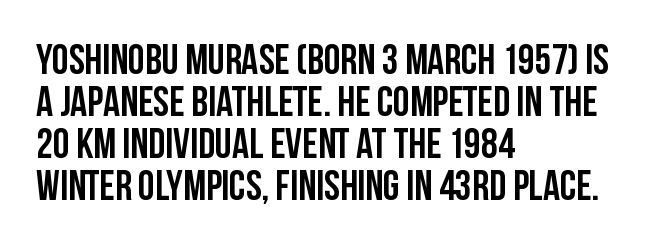
Q: Is the text bold? A: Yes.
Q: Is the text italic (slanted)? A: No, it is upright.
Q: Is the typeface a serif or a sans-serif typeface? A: Sans-serif.
Q: Is the text underlined? A: No.
Q: How is the paragraph aligned? A: Left-aligned.
Q: Is the spacing between letters normal or unusually wide? A: Normal.
Q: Is the spacing between lines tight, normal or loose? A: Tight.
Q: Width (condensed, normal, or wide)? A: Condensed.
Q: Stroke contrast? A: Low.
Q: x-height? A: Large.
Q: Monospaced? A: No.
